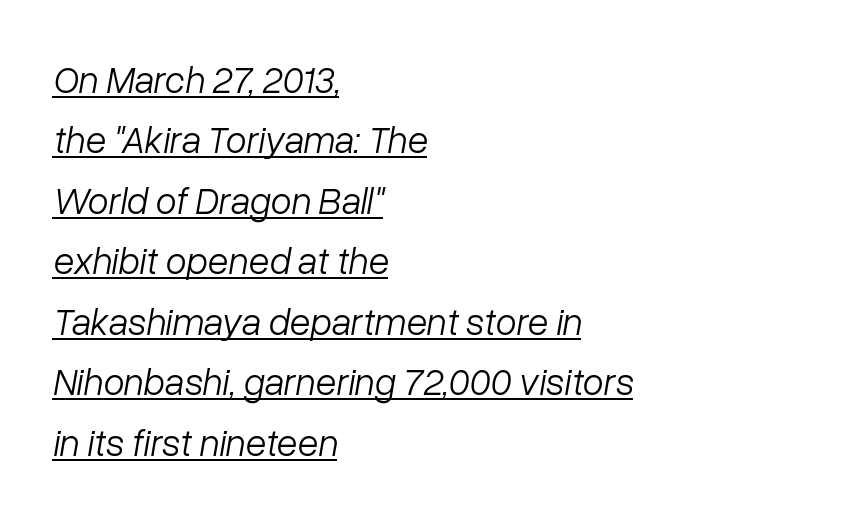
The image shows 38 px light type, italic (leaning right); set left-aligned, normal line spacing (1.59x), normal letter spacing, underlined; low stroke contrast and a medium x-height.
